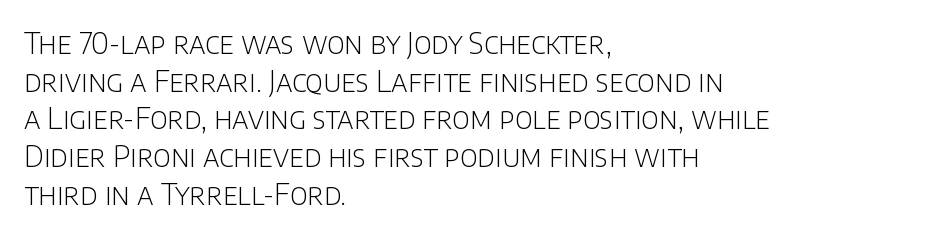
{"serif": "no", "italic": "no", "bold": "no", "weight": "light", "width": "normal", "stroke_contrast": "low", "x_height": "large", "monospaced": "no", "underline": "no", "align": "left", "line_spacing": "normal", "line_spacing_ratio": 1.3, "letter_spacing": "normal", "letter_spacing_em": 0.0, "glyph_px": 29}
